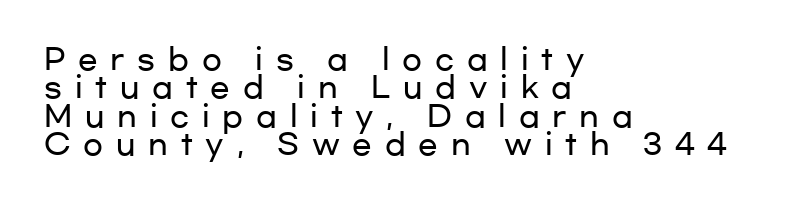
The image shows 29 px wide sans-serif type, upright; set left-aligned, tight line spacing (0.98x), unusually wide letter spacing (+0.44 em), not underlined; low stroke contrast and a medium x-height.
